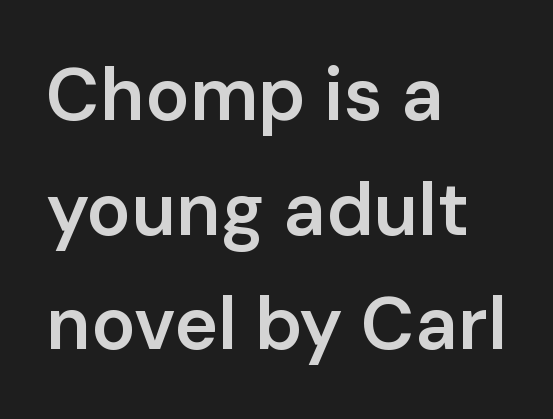
The image shows 74 px semibold sans-serif type, upright; set left-aligned, normal line spacing (1.55x), normal letter spacing, not underlined; low stroke contrast and a medium x-height.
